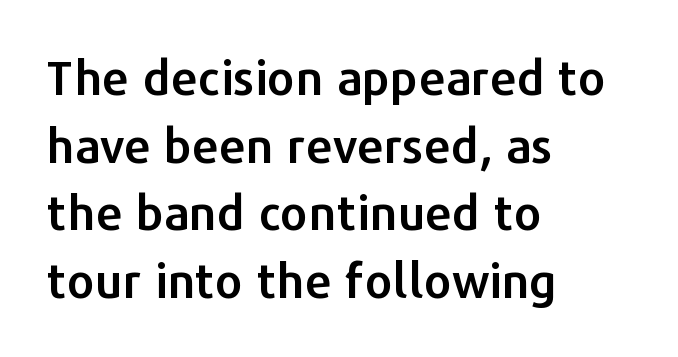
Vertical strokes here are truly vertical. The characters display no serif detailing; their extremities are plain. Proportional: the letters do not fall into vertical columns. The gap between lines stays unmarked. Left-aligned paragraph, ragged on the right.
